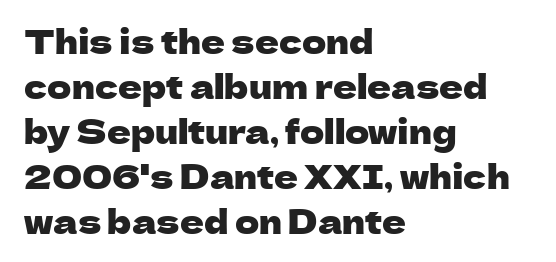
Q: Is the text italic (slanted)? A: No, it is upright.
Q: Is the typeface a serif or a sans-serif typeface? A: Sans-serif.
Q: Is the text underlined? A: No.
Q: How is the paragraph aligned? A: Left-aligned.
Q: Is the spacing between letters normal or unusually wide? A: Normal.
Q: Is the spacing between lines tight, normal or loose? A: Normal.
Q: Width (condensed, normal, or wide)? A: Normal.
Q: Stroke contrast? A: Low.
Q: x-height? A: Medium.
Q: Monospaced? A: No.
